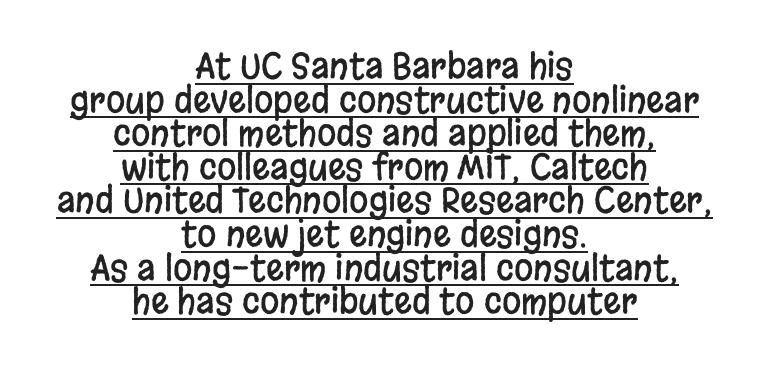
Is there an underline? Yes — a line sits under the letters. The paragraph has two soft edges and a firm central axis. Italic: no, the glyphs are upright roman. Note the varied advance widths — an 'i' is clearly narrower than an 'm'.
